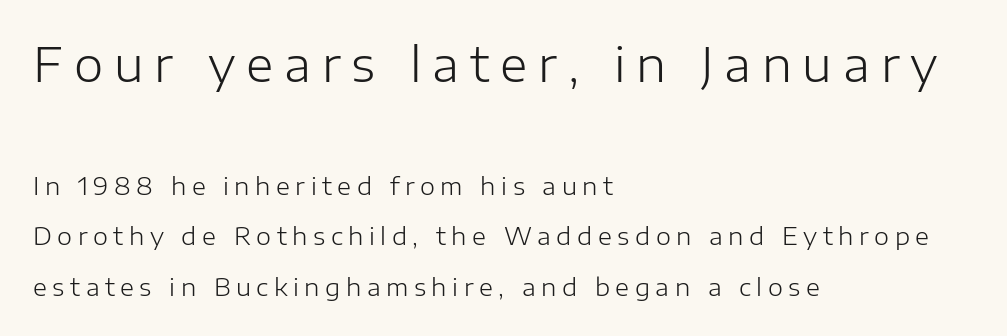
{"serif": "no", "italic": "no", "bold": "no", "weight": "light", "width": "normal", "stroke_contrast": "low", "x_height": "medium", "monospaced": "no", "underline": "no", "align": "left", "line_spacing": "loose", "line_spacing_ratio": 2.11, "letter_spacing": "wide", "letter_spacing_em": 0.23, "larger_block": "first", "size_ratio": 1.96, "glyph_px": 47}
